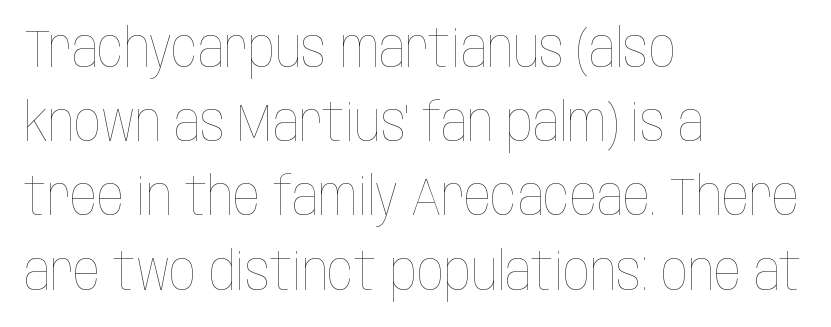
The image shows 53 px thin, condensed type, upright; set left-aligned, normal line spacing (1.4x), normal letter spacing, not underlined; low stroke contrast and a large x-height.
